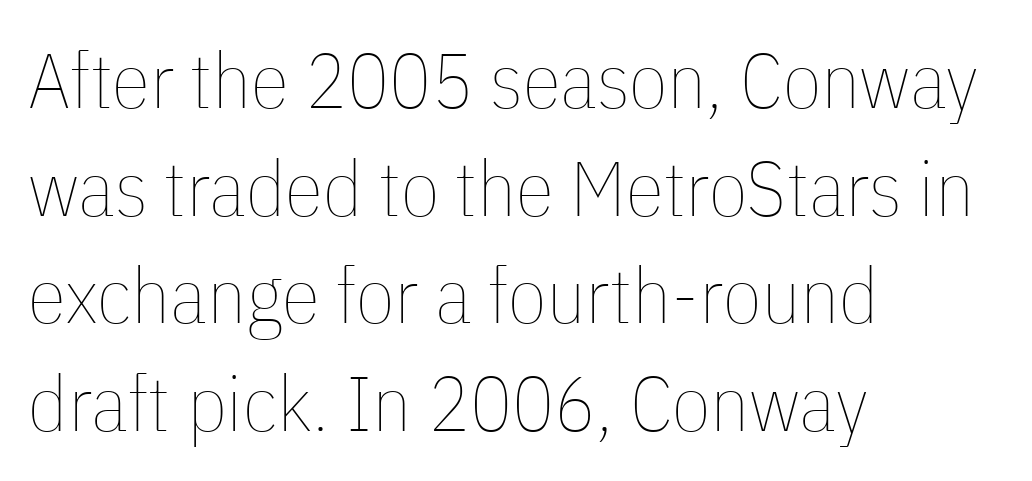
{"italic": "no", "bold": "no", "weight": "thin", "width": "condensed", "stroke_contrast": "low", "x_height": "medium", "monospaced": "no", "underline": "no", "align": "left", "line_spacing": "normal", "line_spacing_ratio": 1.38, "letter_spacing": "normal", "letter_spacing_em": 0.0, "glyph_px": 78}
